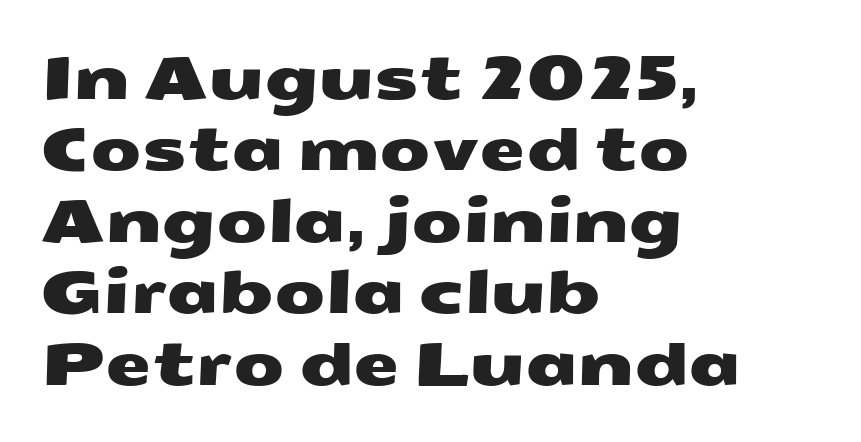
Which margin do the lines hug? The left one — the right edge is uneven. Beneath every word, the page is bare. Character widths vary here, with narrow letters taking less room than wide ones. Short note: letters normally spaced. The face used here is a sans, in the tradition of grotesques and geometrics.
